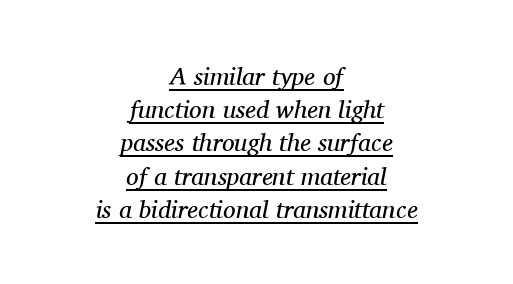
The image shows 25 px text type, italic (leaning right); set centered, normal line spacing (1.33x), normal letter spacing, underlined.
